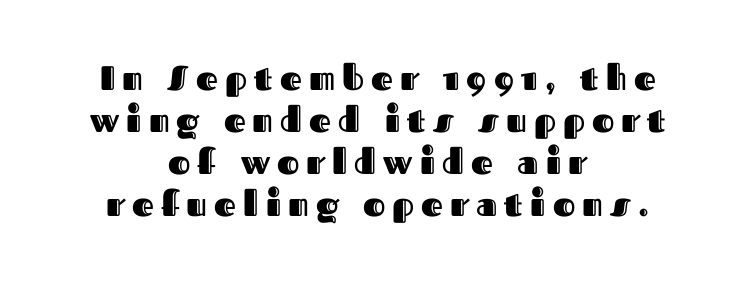
{"italic": "no", "width": "normal", "x_height": "medium", "monospaced": "no", "underline": "no", "align": "center", "line_spacing_ratio": 1.24, "letter_spacing": "wide", "letter_spacing_em": 0.21, "glyph_px": 34}
